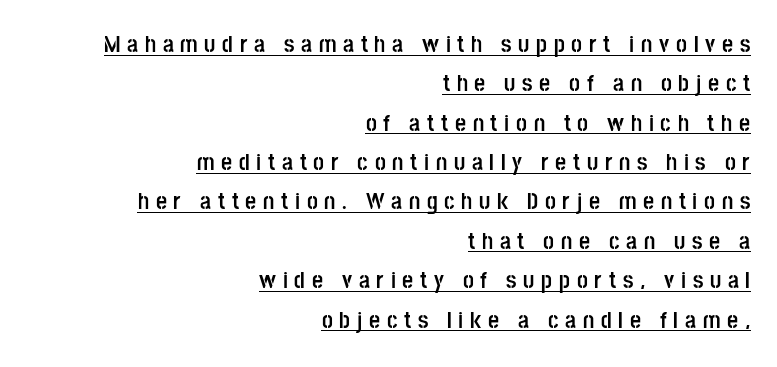
Inter-character spacing is expanded well beyond the font's built-in metrics. Is there much room between lines? A standard amount, neither cramped nor airy. These lines stack with their right ends in a neat column. This is underlined copy, the kind a proofreader might mark for attention. This is the regular roman posture of the typeface.
